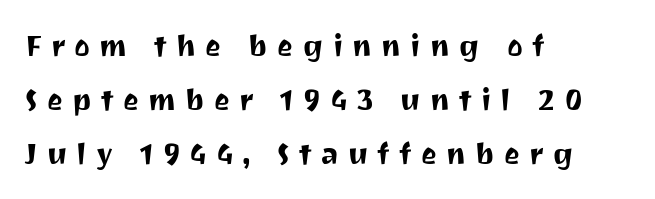
Layout note: lines flush left. Caption: expanded tracking, letters set apart. You could not count columns in this text — the font is proportionally spaced. Unmarked baselines from the first word to the last. This sample uses a sans-serif face. Nope, not italic — everything's standing straight.
